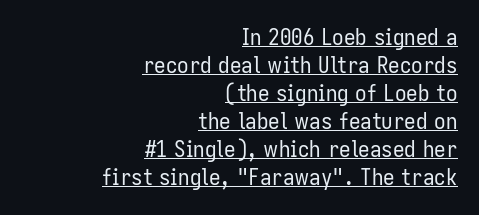
{"italic": "no", "bold": "no", "underline": "yes", "align": "right", "line_spacing_ratio": 1.22, "letter_spacing": "normal", "letter_spacing_em": 0.0, "glyph_px": 23}
